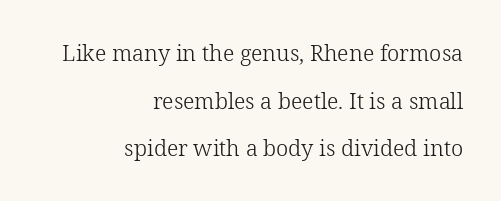
{"italic": "no", "bold": "no", "underline": "no", "align": "right", "line_spacing": "loose", "line_spacing_ratio": 2.17, "letter_spacing": "normal", "letter_spacing_em": 0.0, "glyph_px": 22}
